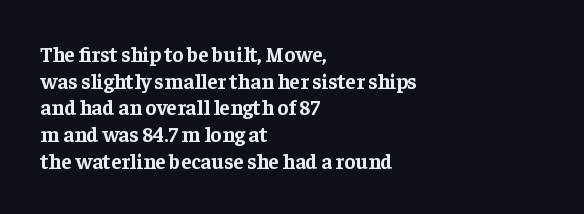
Q: Is the text bold? A: Yes.
Q: Is the text italic (slanted)? A: No, it is upright.
Q: Is the text underlined? A: No.
Q: How is the paragraph aligned? A: Left-aligned.
Q: Is the spacing between letters normal or unusually wide? A: Normal.
Q: Is the spacing between lines tight, normal or loose? A: Normal.
